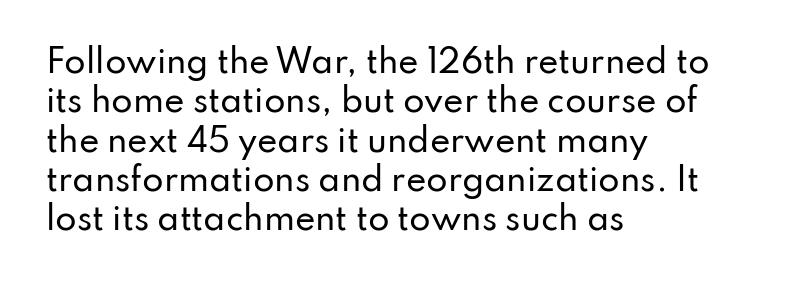
{"serif": "no", "italic": "no", "width": "normal", "stroke_contrast": "low", "x_height": "small", "monospaced": "no", "underline": "no", "align": "left", "line_spacing": "normal", "line_spacing_ratio": 1.27, "letter_spacing": "normal", "letter_spacing_em": 0.0, "glyph_px": 31}
